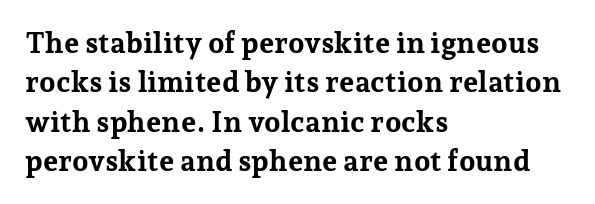
{"serif": "yes", "italic": "no", "bold": "yes", "weight": "bold", "width": "normal", "stroke_contrast": "low", "x_height": "medium", "monospaced": "no", "underline": "no", "align": "left", "line_spacing": "normal", "line_spacing_ratio": 1.36, "letter_spacing": "normal", "letter_spacing_em": 0.0, "glyph_px": 29}
